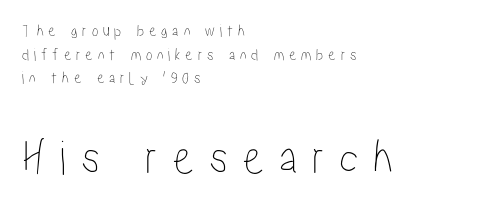
Q: Is the text italic (slanted)? A: No, it is upright.
Q: Is the text underlined? A: No.
Q: How is the paragraph aligned? A: Left-aligned.
Q: Is the spacing between letters normal or unusually wide? A: Unusually wide.
Q: Is the spacing between lines tight, normal or loose? A: Normal.
Q: Which block of text is set in a larger size, the first (top) or the second (bottom)? A: The second (bottom) one.
Q: Width (condensed, normal, or wide)? A: Condensed.
Q: Stroke contrast? A: Low.
Q: x-height? A: Medium.
Q: Monospaced? A: No.
